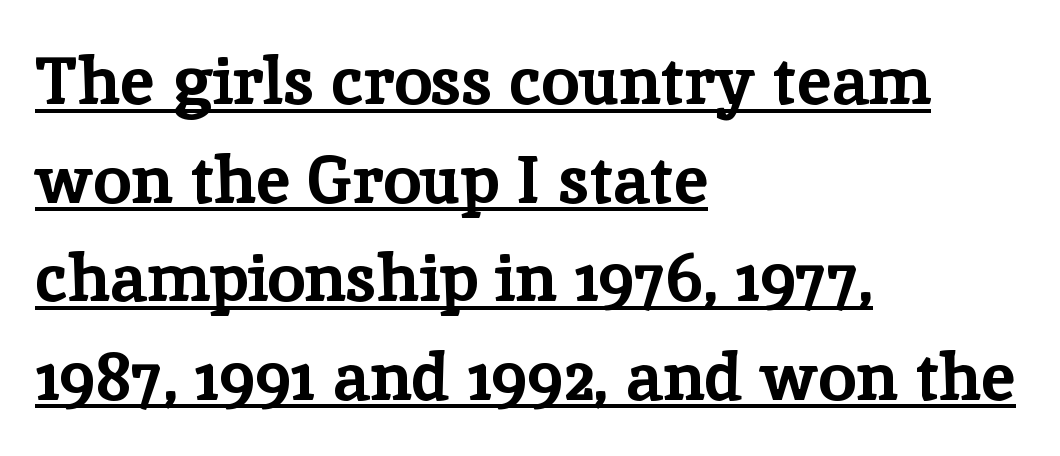
{"serif": "yes", "italic": "no", "bold": "yes", "weight": "bold", "width": "normal", "stroke_contrast": "low", "x_height": "medium", "monospaced": "no", "underline": "yes", "align": "left", "line_spacing": "normal", "line_spacing_ratio": 1.45, "letter_spacing": "normal", "letter_spacing_em": 0.0, "glyph_px": 68}
